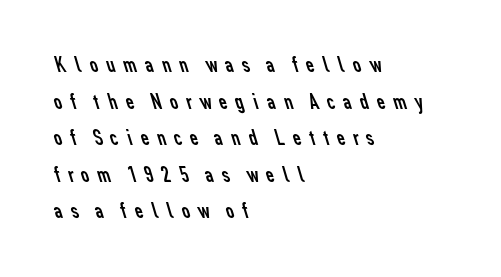
The image shows 23 px text type; set left-aligned, normal line spacing (1.59x), unusually wide letter spacing (+0.25 em), not underlined.
